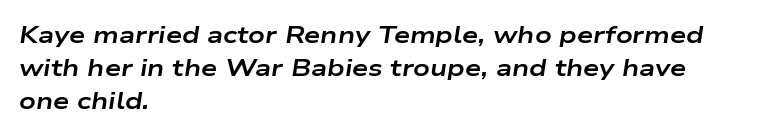
Q: Is the text bold? A: Yes.
Q: Is the text italic (slanted)? A: Yes, it leans right by about 9 degrees.
Q: Is the text underlined? A: No.
Q: How is the paragraph aligned? A: Left-aligned.
Q: Is the spacing between letters normal or unusually wide? A: Normal.
Q: Is the spacing between lines tight, normal or loose? A: Normal.
